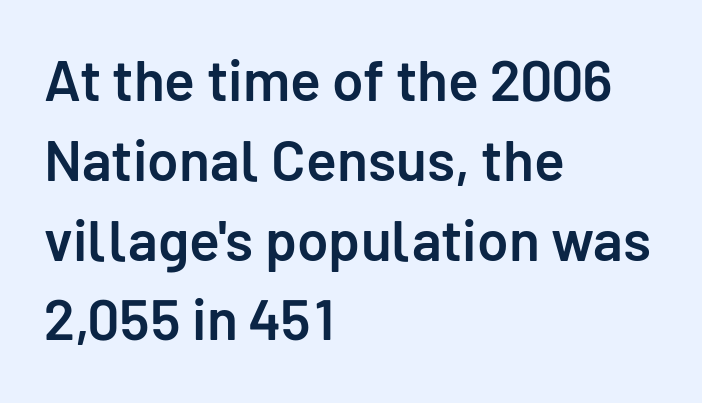
In CSS terms this would be text-align: left. A typesetter would call this proportional, since set widths differ per character. This is moderately heavy type, rendered in semibold. Stroke terminals: plain, sans-serif.
